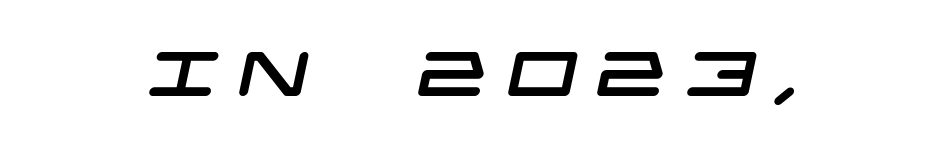
Q: Is the typeface a serif or a sans-serif typeface? A: Sans-serif.
Q: Is the text underlined? A: No.
Q: Is the spacing between letters normal or unusually wide? A: Unusually wide.
Q: Width (condensed, normal, or wide)? A: Wide.
Q: Stroke contrast? A: Low.
Q: x-height? A: Large.
